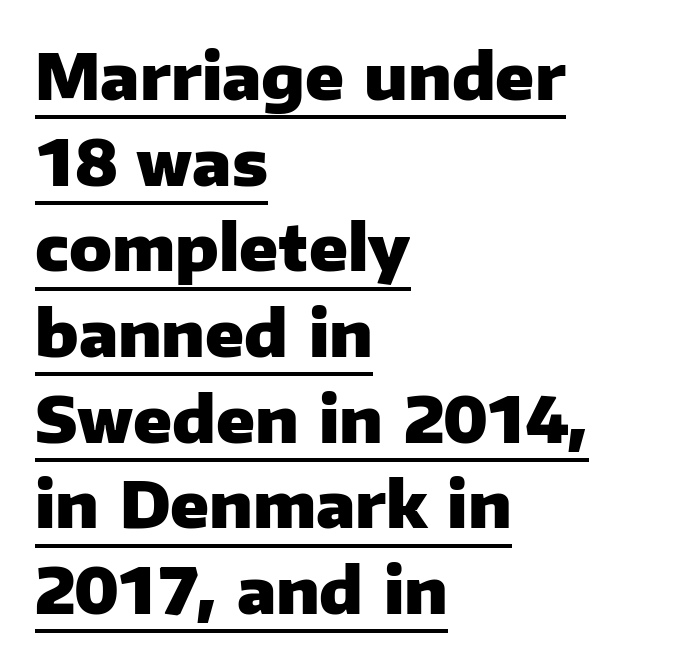
The face used here is proportionally spaced, like ordinary book or web type. In terms of posture, this sample is upright. Horizontal alignment here is leftward, the default for most running prose. The letterforms sit shoulder to shoulder at normal distance.
